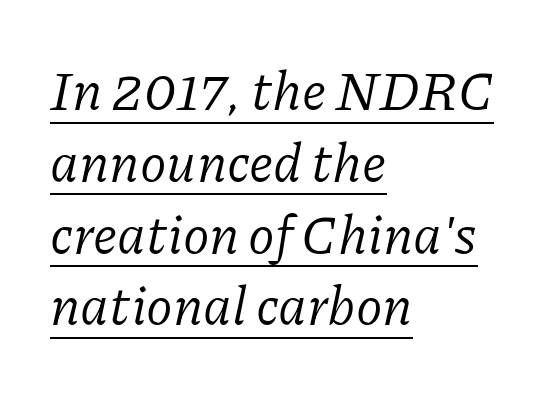
The image shows 54 px regular-weight serif type, italic (leaning right); set left-aligned, normal line spacing (1.33x), normal letter spacing, underlined; low stroke contrast and a medium x-height.
